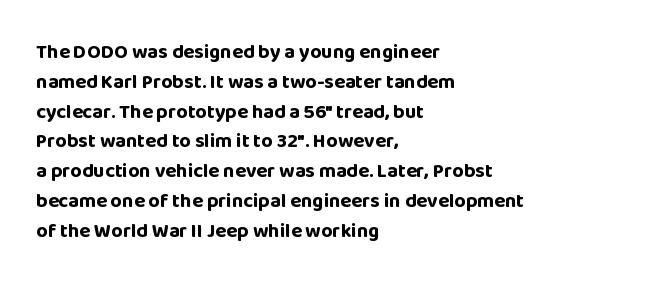
Summary of weight: heavy, a full bold. This sample is left-justified, so line endings fall wherever the words run out. The type sits square on the baseline with zero lean. The lines sit at an ordinary, default distance from one another. A bare baseline throughout the passage. This sample uses plain, unmodified letter spacing.
